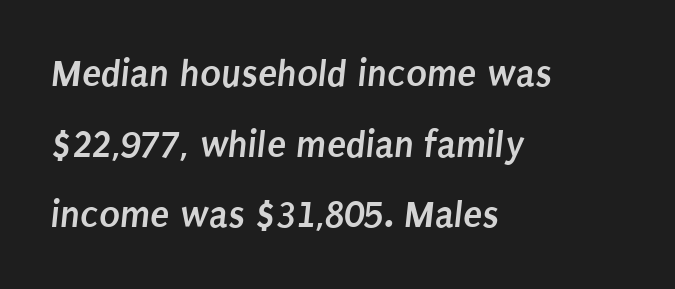
The image shows 39 px semibold, condensed sans-serif type; set left-aligned, line spacing 1.81x, normal letter spacing, not underlined; low stroke contrast and a large x-height.
